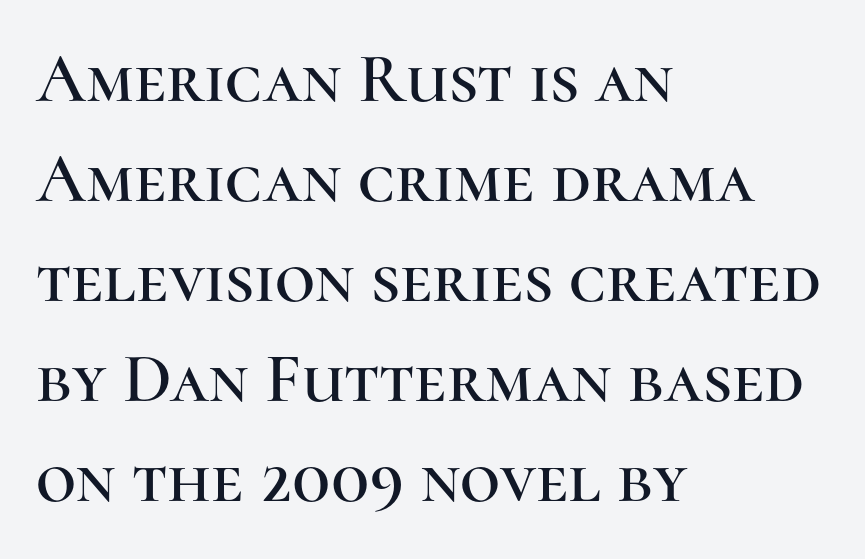
This block has exactly the height ordinary leading produces. Observe the serifs anchoring each vertical stroke in this sample. Words appear dense and cohesive because spacing is normal. This sample has the flowing, uneven cadence of proportional lettering. When letters stand straight like this, we call the style roman or upright. Left-aligned paragraph, ragged on the right.
